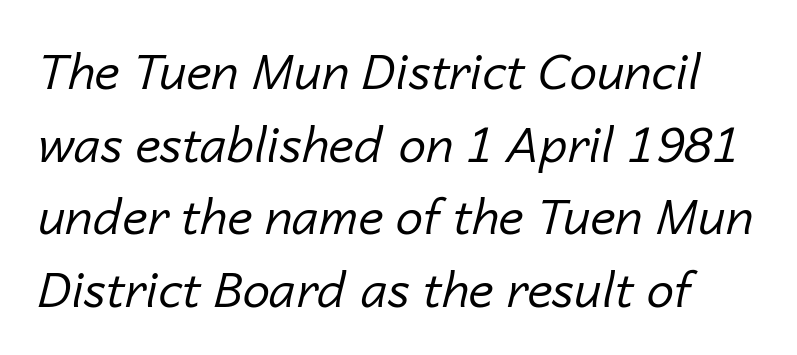
The image shows 49 px regular-weight type, italic (leaning right); set normal line spacing (1.48x), normal letter spacing, not underlined; low stroke contrast and a medium x-height.
